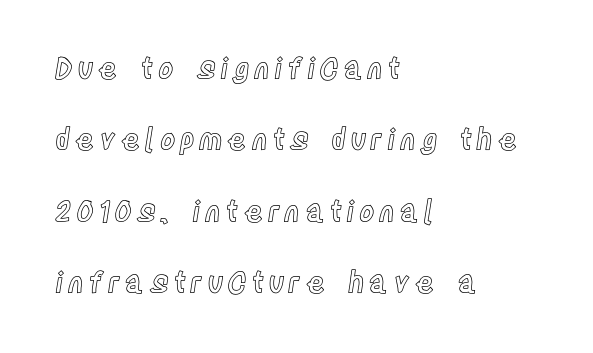
{"width": "condensed", "x_height": "large", "monospaced": "no", "underline": "no", "align": "left", "line_spacing": "loose", "line_spacing_ratio": 2.46, "glyph_px": 29}
